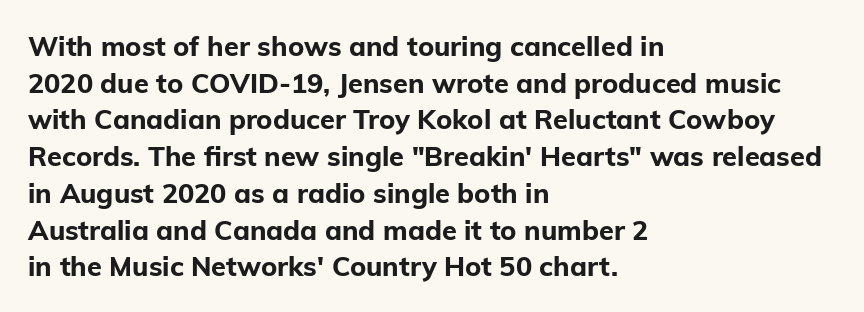
The image shows 27 px bold type, upright; set left-aligned, normal line spacing (1.36x), normal letter spacing, not underlined.
